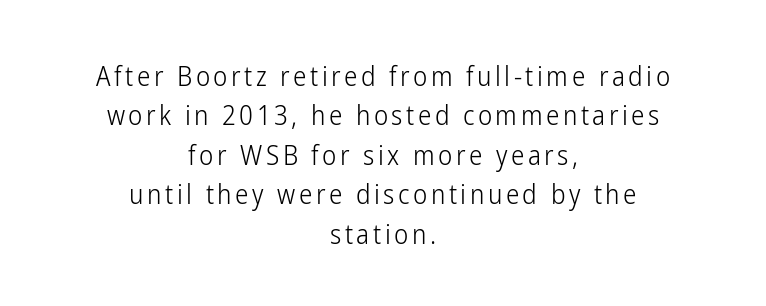
The letters look calm and open, with moderate or lighter stems. Neither beginnings nor endings align; midpoints do. Type without underlining. A roman cut, with each character standing at attention. Does the leading feel generous? No, just average.
